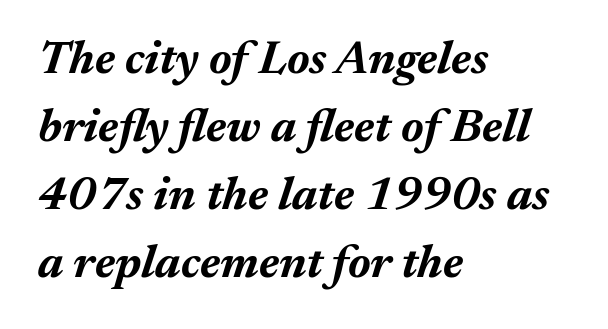
Q: Is the text bold? A: Yes.
Q: Is the text italic (slanted)? A: Yes, it leans right by about 17 degrees.
Q: Is the text underlined? A: No.
Q: How is the paragraph aligned? A: Left-aligned.
Q: Is the spacing between letters normal or unusually wide? A: Normal.
Q: Is the spacing between lines tight, normal or loose? A: Normal.
Q: Width (condensed, normal, or wide)? A: Normal.
Q: Stroke contrast? A: Medium.
Q: x-height? A: Medium.
Q: Monospaced? A: No.
